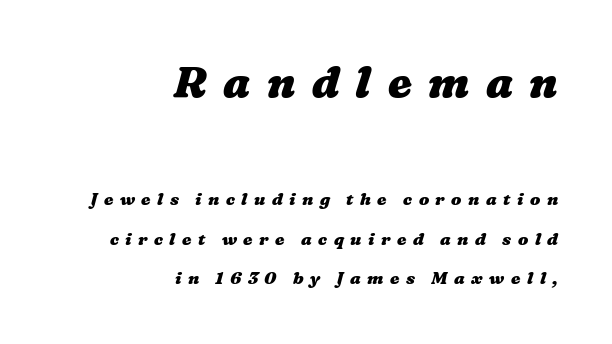
{"bold": "yes", "weight": "heavy", "width": "wide", "stroke_contrast": "medium", "x_height": "medium", "monospaced": "no", "underline": "no", "align": "right", "line_spacing": "loose", "line_spacing_ratio": 2.32, "letter_spacing": "wide", "letter_spacing_em": 0.38, "larger_block": "first", "size_ratio": 2.53, "glyph_px": 43}
